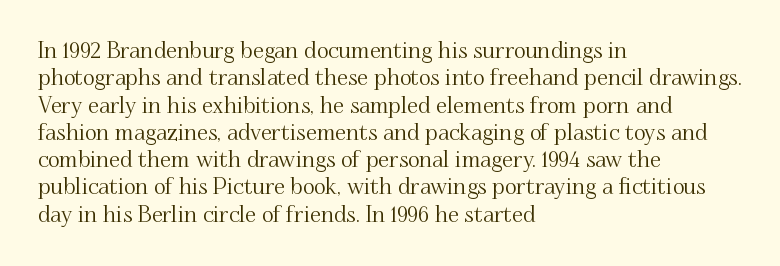
{"italic": "no", "underline": "no", "align": "left", "line_spacing_ratio": 1.24, "letter_spacing": "normal", "letter_spacing_em": 0.0, "glyph_px": 22}
